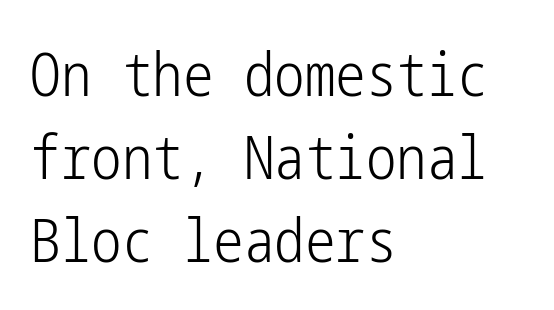
The image shows 61 px light, condensed sans-serif type, upright; set left-aligned, normal line spacing (1.36x), normal letter spacing, not underlined; low stroke contrast and a medium x-height.
